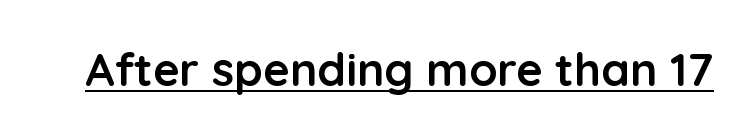
The image shows 46 px semibold sans-serif type, upright; set normal letter spacing, underlined; low stroke contrast and a medium x-height.
